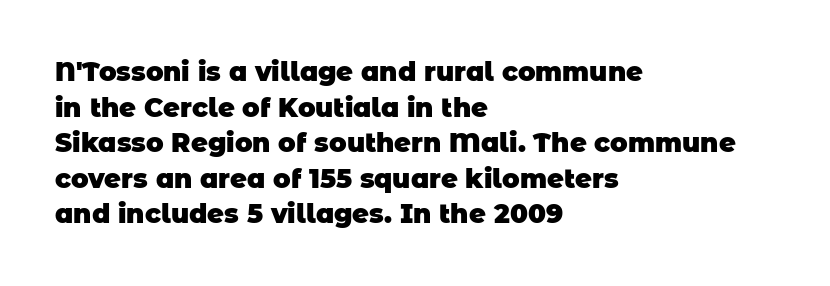
{"bold": "yes", "underline": "no", "align": "left", "line_spacing": "normal", "line_spacing_ratio": 1.37, "letter_spacing": "normal", "letter_spacing_em": 0.0, "glyph_px": 26}
